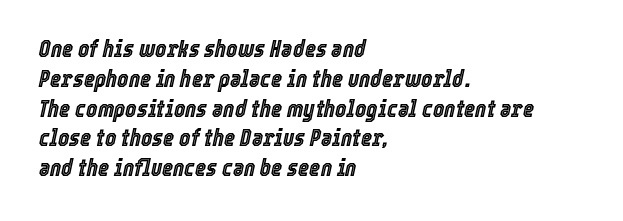
Q: Is the text italic (slanted)? A: Yes, it leans right by about 12 degrees.
Q: Is the text underlined? A: No.
Q: How is the paragraph aligned? A: Left-aligned.
Q: Is the spacing between letters normal or unusually wide? A: Normal.
